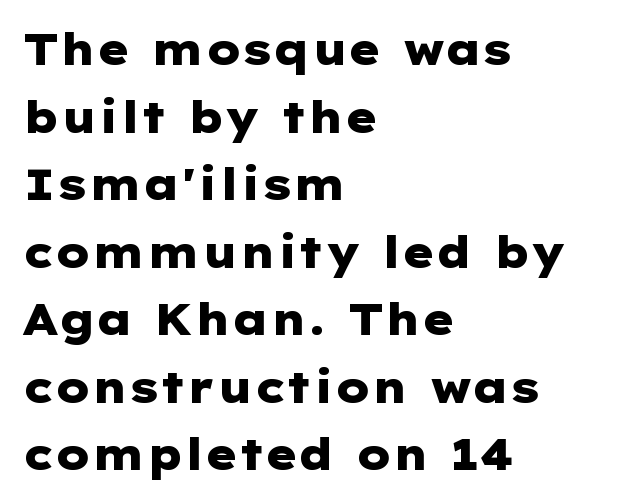
{"serif": "no", "italic": "no", "bold": "yes", "weight": "heavy", "width": "wide", "stroke_contrast": "low", "x_height": "medium", "underline": "no", "align": "left", "line_spacing": "normal", "line_spacing_ratio": 1.57, "letter_spacing": "normal", "letter_spacing_em": 0.0, "glyph_px": 43}
